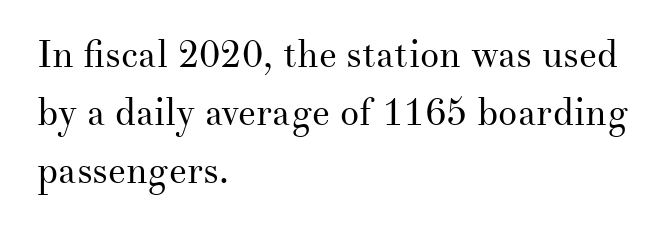
{"serif": "yes", "italic": "no", "bold": "no", "weight": "regular", "width": "normal", "stroke_contrast": "medium", "x_height": "small", "monospaced": "no", "underline": "no", "align": "left", "line_spacing": "normal", "line_spacing_ratio": 1.52, "letter_spacing": "normal", "letter_spacing_em": 0.0, "glyph_px": 38}
